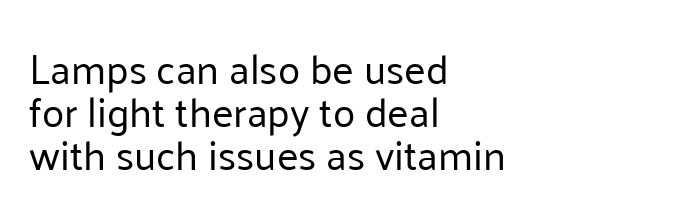
{"serif": "no", "italic": "no", "bold": "no", "weight": "regular", "width": "normal", "stroke_contrast": "low", "x_height": "medium", "monospaced": "no", "underline": "no", "align": "left", "line_spacing": "tight", "line_spacing_ratio": 1.05, "letter_spacing": "normal", "letter_spacing_em": 0.0, "glyph_px": 41}
